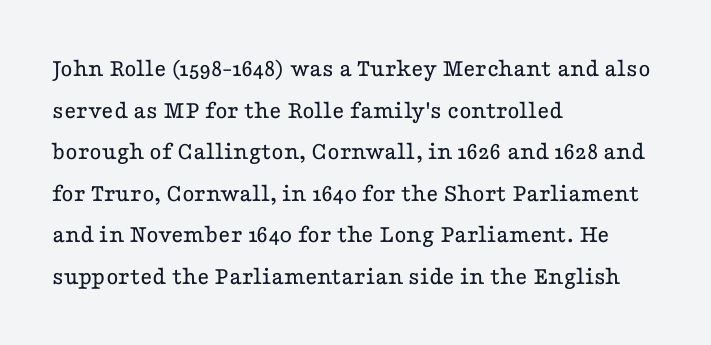
Q: Is the text bold? A: No.
Q: Is the text italic (slanted)? A: No, it is upright.
Q: Is the text underlined? A: No.
Q: How is the paragraph aligned? A: Left-aligned.
Q: Is the spacing between letters normal or unusually wide? A: Normal.
Q: Is the spacing between lines tight, normal or loose? A: Normal.
